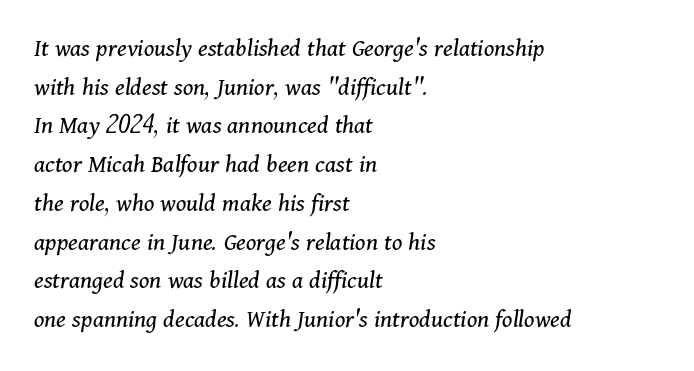
The image shows 26 px text type, italic (leaning right); set left-aligned, normal line spacing (1.49x), normal letter spacing, not underlined.
